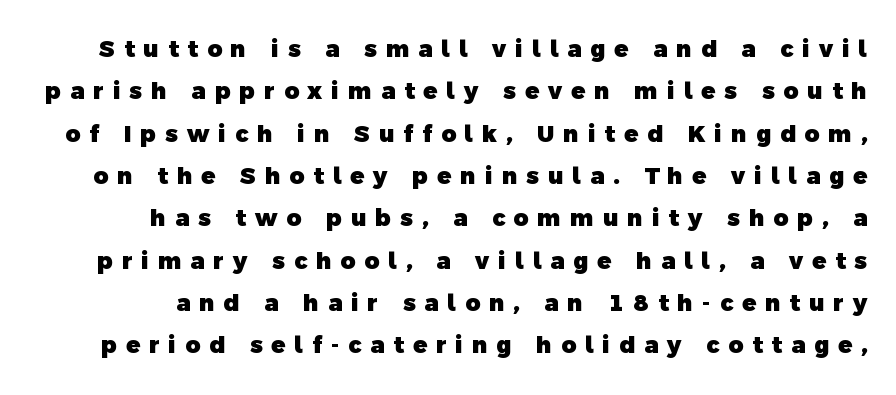
The specimen omits any rule beneath the text block's lines. The rendering uses a bold face; every stroke is thick and dark. You could only call the tracking loose — the letters float apart.
